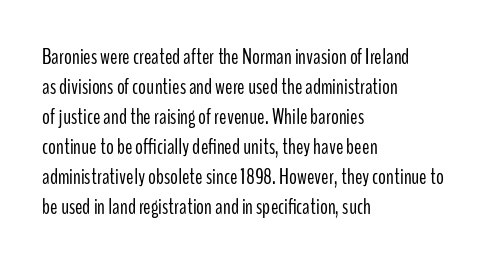
The image shows 22 px text type, upright; set left-aligned, normal line spacing (1.36x), normal letter spacing, not underlined.
